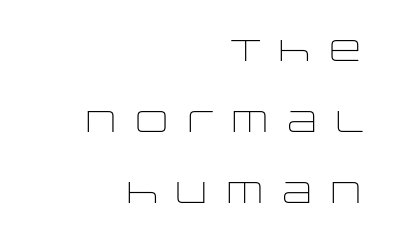
The line-height multiplier appears high, well above default. Note: no serifs on the glyphs. The font's upright variant was chosen for this text. Varying glyph widths throughout — classic text-font behaviour. Letters have the restrained weight of plain body copy at most. These lines are set flush right with a ragged left edge.
